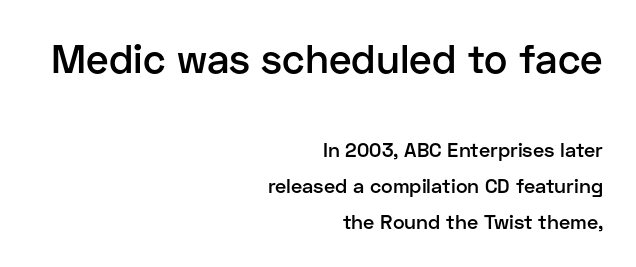
Q: Is the text bold? A: Semi-bold.
Q: Is the text italic (slanted)? A: No, it is upright.
Q: Is the typeface a serif or a sans-serif typeface? A: Sans-serif.
Q: Is the text underlined? A: No.
Q: How is the paragraph aligned? A: Right-aligned.
Q: Is the spacing between letters normal or unusually wide? A: Normal.
Q: Which block of text is set in a larger size, the first (top) or the second (bottom)? A: The first (top) one.
Q: Width (condensed, normal, or wide)? A: Normal.
Q: Stroke contrast? A: Low.
Q: x-height? A: Medium.
Q: Monospaced? A: No.
